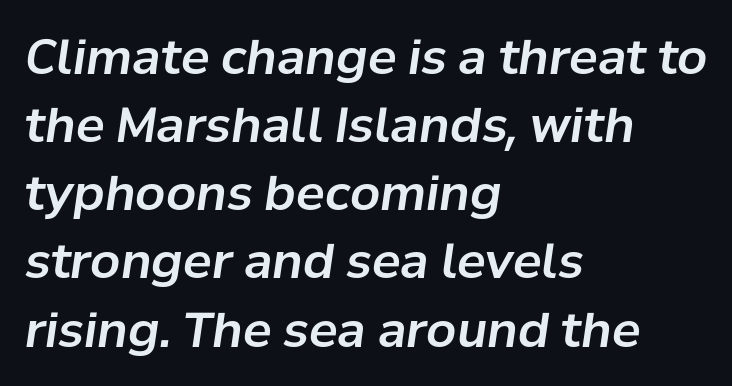
The string is rendered with underlining switched off. Emphasis-style slanted type is in use. Where is the straight margin? On the left. The block of text has a typical density, with ordinary space between rows.
